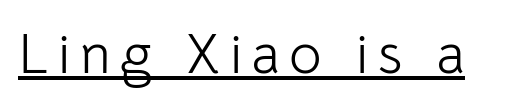
The image shows 56 px light sans-serif type, upright; set underlined; low stroke contrast and a medium x-height.
